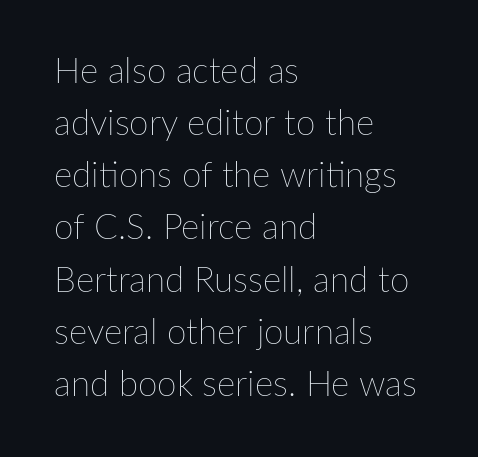
The image shows 35 px thin type, upright; set left-aligned, normal line spacing (1.49x), normal letter spacing, not underlined; low stroke contrast and a medium x-height.
